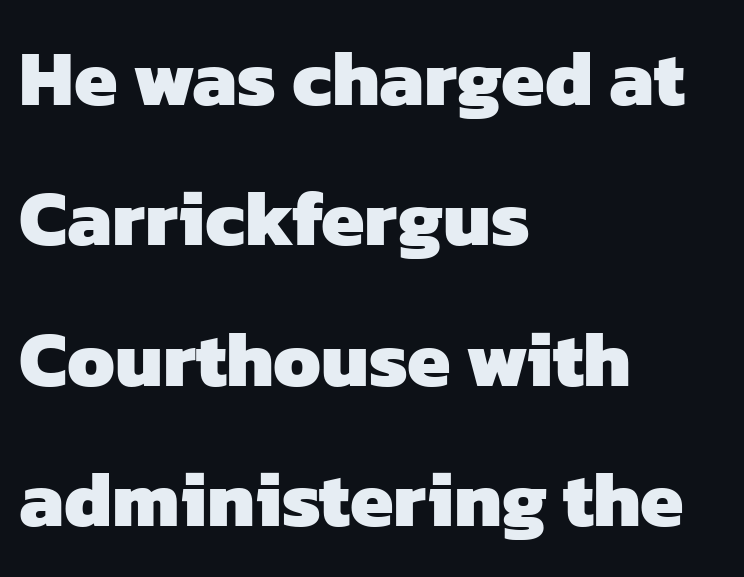
Q: Is the text bold? A: Yes.
Q: Is the typeface a serif or a sans-serif typeface? A: Sans-serif.
Q: Is the text underlined? A: No.
Q: How is the paragraph aligned? A: Left-aligned.
Q: Is the spacing between letters normal or unusually wide? A: Normal.
Q: Width (condensed, normal, or wide)? A: Normal.
Q: Stroke contrast? A: Low.
Q: x-height? A: Medium.
Q: Monospaced? A: No.
